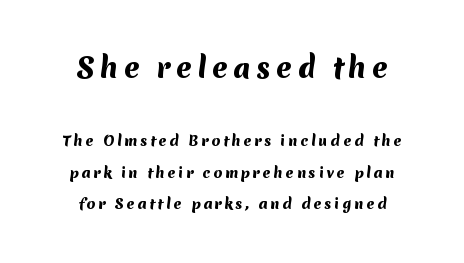
The sample has been set heavy, in full bold. Type without underlining. Caption: multi-line text, centered on the measure. Larger block? The one above; the one below is distinctly smaller.
